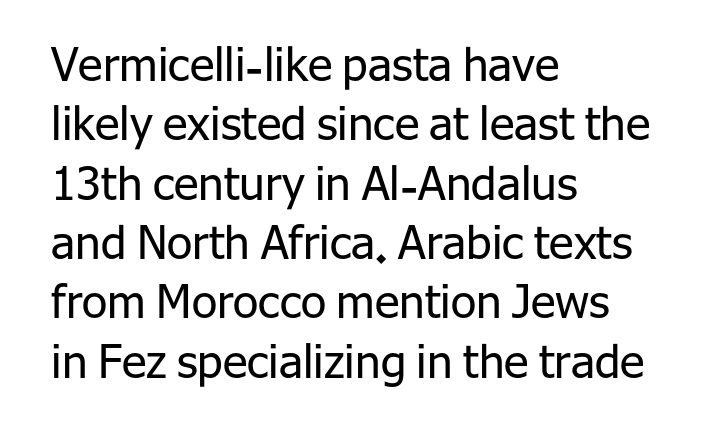
{"serif": "no", "italic": "no", "bold": "no", "weight": "regular", "width": "normal", "stroke_contrast": "low", "x_height": "medium", "monospaced": "no", "underline": "no", "align": "left", "line_spacing": "normal", "line_spacing_ratio": 1.29, "letter_spacing": "normal", "letter_spacing_em": 0.0, "glyph_px": 46}
